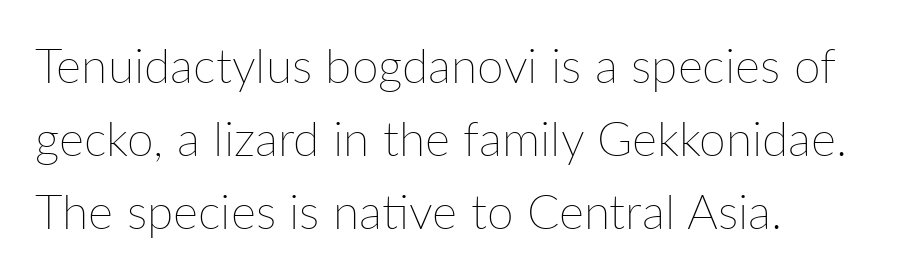
The image shows 48 px thin type, upright; set left-aligned, normal line spacing (1.52x), normal letter spacing, not underlined; low stroke contrast and a medium x-height.
